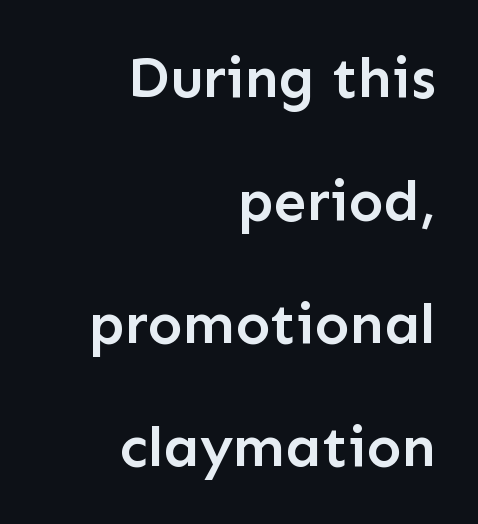
{"serif": "no", "italic": "no", "bold": "semi", "weight": "semibold", "width": "normal", "stroke_contrast": "low", "x_height": "medium", "monospaced": "no", "underline": "no", "align": "right", "line_spacing": "loose", "line_spacing_ratio": 2.12, "letter_spacing": "normal", "letter_spacing_em": 0.0, "glyph_px": 58}
